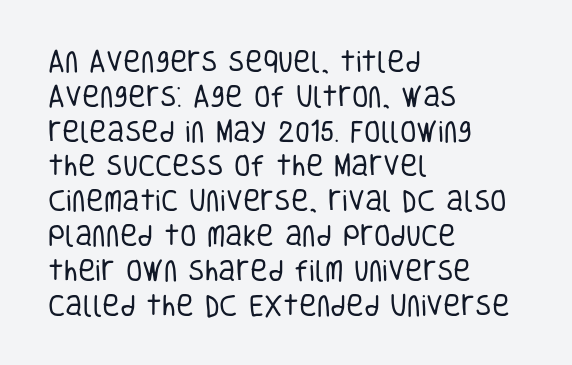
The image shows 24 px text type, upright; set left-aligned, normal line spacing (1.45x), normal letter spacing, not underlined.
